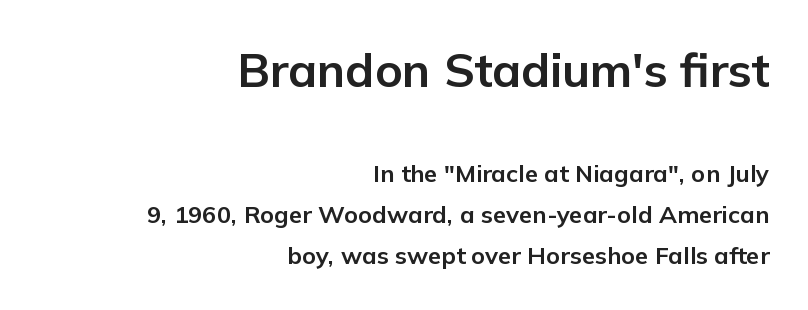
Typesetter's note: full bold, strokes at maximum text heaviness. Posture: upright roman. This sample uses plain, unmodified letter spacing. The text was rendered using a sans face with plain stroke endings.
